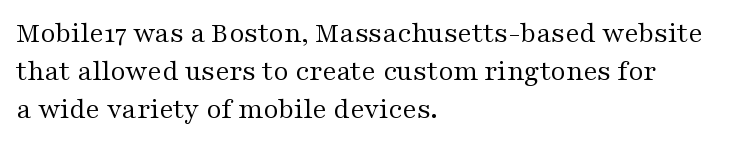
{"serif": "yes", "italic": "no", "bold": "no", "weight": "regular", "width": "wide", "stroke_contrast": "medium", "x_height": "medium", "monospaced": "no", "underline": "no", "align": "left", "line_spacing": "normal", "line_spacing_ratio": 1.31, "letter_spacing": "normal", "letter_spacing_em": 0.0, "glyph_px": 29}
